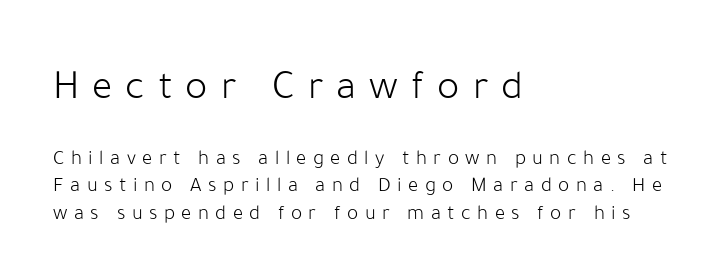
{"serif": "no", "italic": "no", "bold": "no", "weight": "light", "width": "normal", "stroke_contrast": "low", "x_height": "medium", "monospaced": "no", "underline": "no", "align": "left", "line_spacing": "normal", "line_spacing_ratio": 1.3, "letter_spacing": "wide", "letter_spacing_em": 0.31, "larger_block": "first", "size_ratio": 2.0, "glyph_px": 42}
